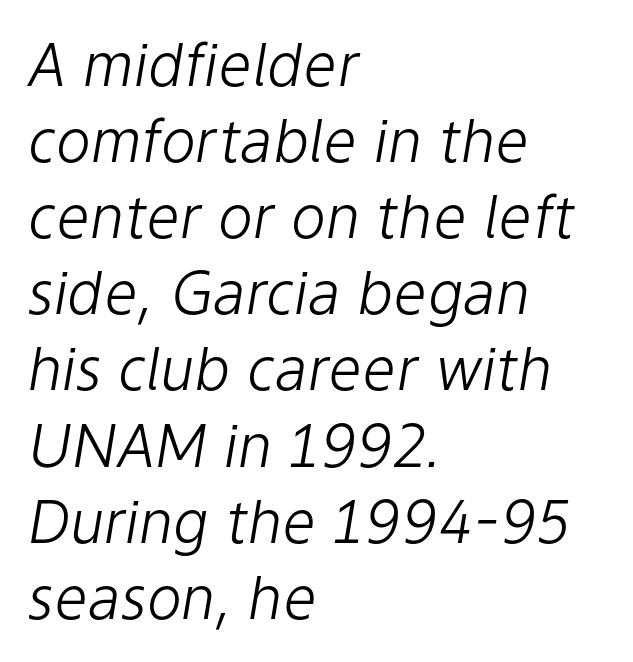
{"italic": "yes", "lean": "right", "slant_degrees": 9, "bold": "no", "weight": "light", "width": "normal", "stroke_contrast": "low", "x_height": "medium", "monospaced": "no", "underline": "no", "align": "left", "line_spacing": "normal", "line_spacing_ratio": 1.29, "letter_spacing": "normal", "letter_spacing_em": 0.0, "glyph_px": 59}
